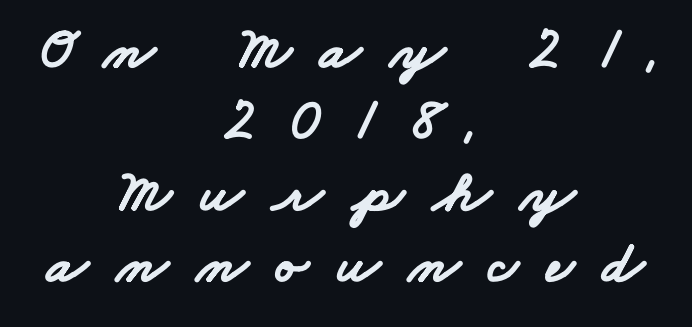
The image shows 59 px bold, wide sans-serif type; set centered, line spacing 1.21x, unusually wide letter spacing (+0.49 em), not underlined; low stroke contrast and a small x-height.
